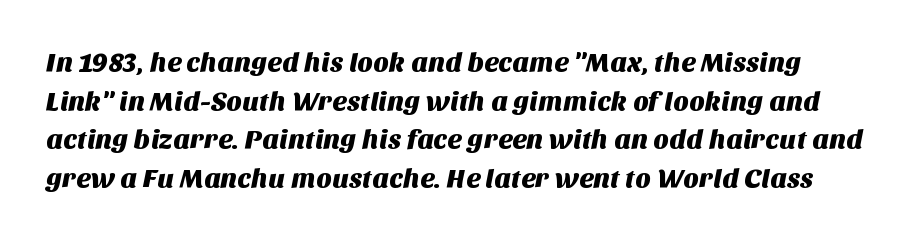
The gaps between neighbouring characters are ordinary and unremarkable. The baseline area is clear. Horizontal bands of white between lines are of average thickness.
